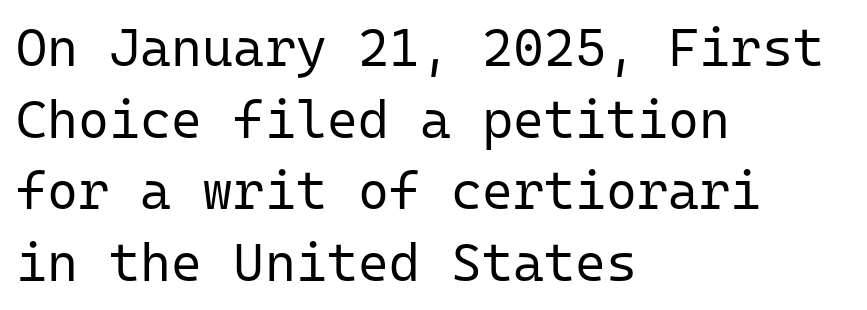
Q: Is the text bold? A: No.
Q: Is the text italic (slanted)? A: No, it is upright.
Q: Is the typeface a serif or a sans-serif typeface? A: Sans-serif.
Q: Is the text underlined? A: No.
Q: How is the paragraph aligned? A: Left-aligned.
Q: Is the spacing between letters normal or unusually wide? A: Normal.
Q: Is the spacing between lines tight, normal or loose? A: Normal.
Q: Width (condensed, normal, or wide)? A: Normal.
Q: Stroke contrast? A: Low.
Q: x-height? A: Medium.
Q: Monospaced? A: Yes.
